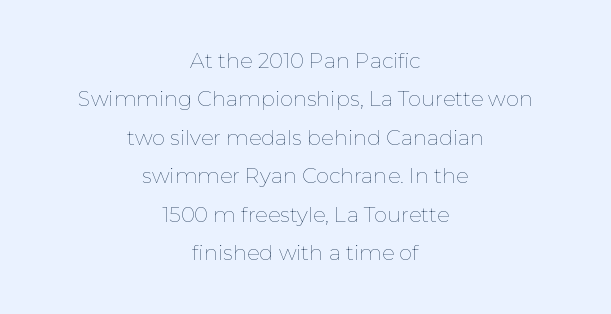
The image shows 21 px text type, upright; set centered, line spacing 1.83x, normal letter spacing, not underlined.
